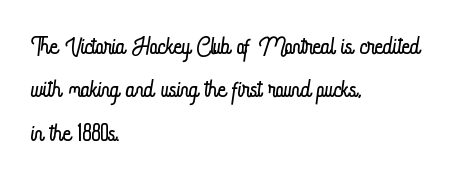
Stems and bowls with no extra thickness — not bold. This sample uses plain, unmodified letter spacing. Do the characters align in a grid? No, the font is proportional. The typesetter chose a ragged-right arrangement here. The foot of each line stays bare and open.
